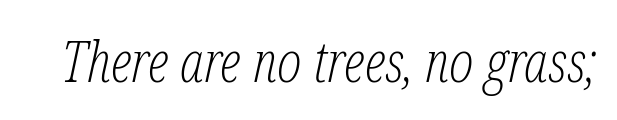
{"serif": "yes", "italic": "yes", "lean": "right", "slant_degrees": 12, "bold": "no", "weight": "light", "width": "condensed", "stroke_contrast": "low", "x_height": "medium", "monospaced": "no", "underline": "no", "letter_spacing": "normal", "letter_spacing_em": 0.0, "glyph_px": 57}
